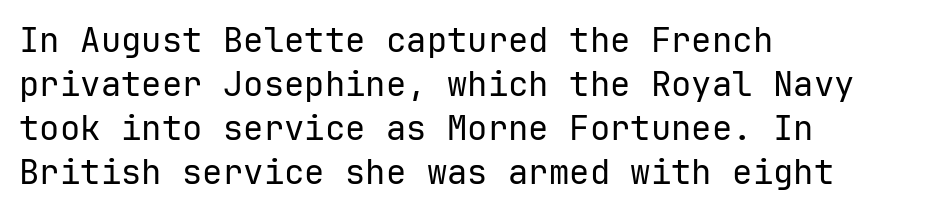
The ragged edge is on the right, which tells us the setting is flush left. Letters rest on an invisible, unmarked baseline. Short note: letters normally spaced. Does the type have serifs? No, each stem ends abruptly.
